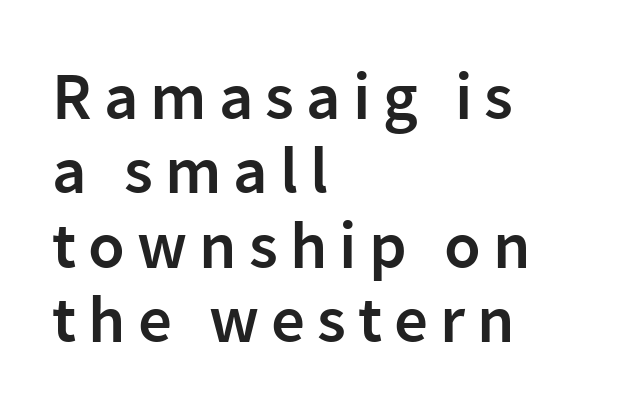
Is this a sans? Yes — the strokes have no serifs. Does the copy run flush right? No — it runs flush left. Glance below the letters and you will spot only blank space. The font is running at a semibold setting, under full bold. Unlike italic type, these characters show no tilt at all. Successive baselines arrive quickly, one right under another.
